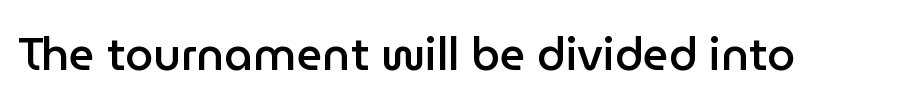
The image shows 45 px semibold sans-serif type, upright; set normal letter spacing, not underlined; low stroke contrast and a medium x-height.
